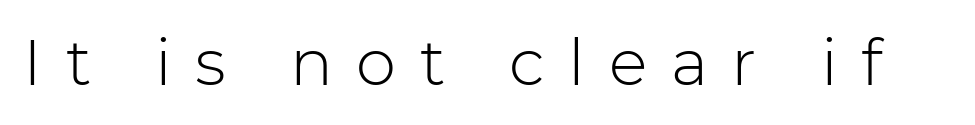
The image shows 64 px light sans-serif type, upright; set unusually wide letter spacing (+0.37 em), not underlined; low stroke contrast and a medium x-height.
